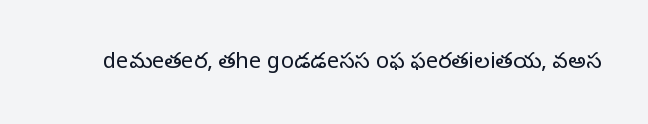
The space directly below the letters is spotless. Quick note: not italic, upright. The line texture is even and compact thanks to regular tracking. These glyphs show unthickened strokes, regular width or finer.
